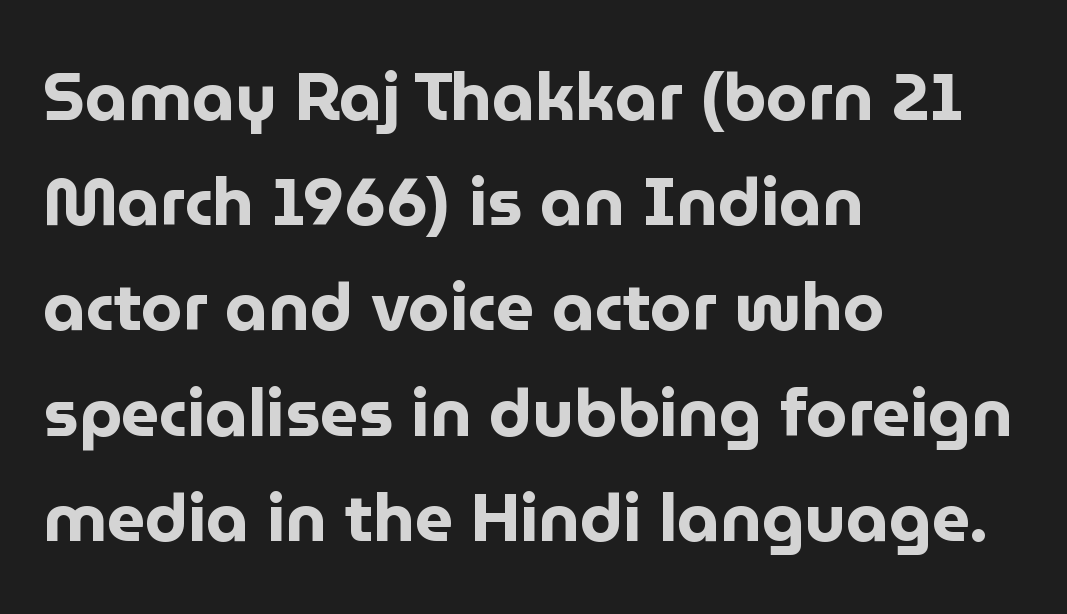
This block has exactly the height ordinary leading produces. These lines carry a lot of weight — the face is fully bold. Type without underlining. Is this a fixed-width face? No — the glyphs have proportional, varying widths. Horizontal alignment here is leftward, the default for most running prose. Characters follow at the spacing the type designer built in.
